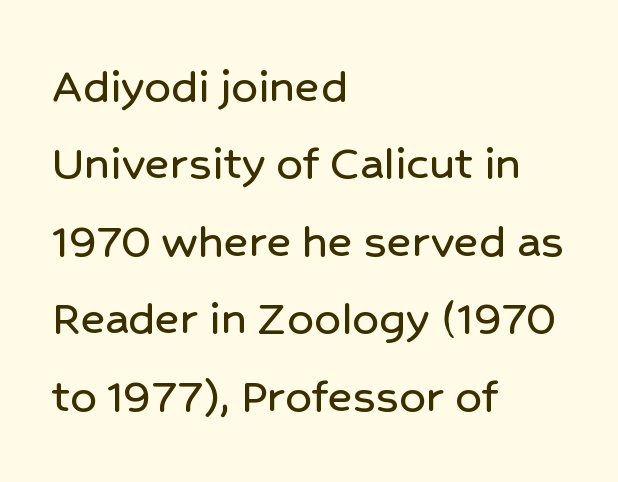
Short and long lines alike share a common starting point at left. Descender tails drop into unmarked territory. These lines sit exactly where default settings would place them. This rendering employs a face without finishing strokes, i.e., a sans-serif. No extra tracking has been applied to these lines.
